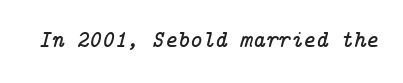
{"italic": "yes", "lean": "right", "slant_degrees": 14, "underline": "no", "letter_spacing": "normal", "letter_spacing_em": 0.0, "glyph_px": 24}
